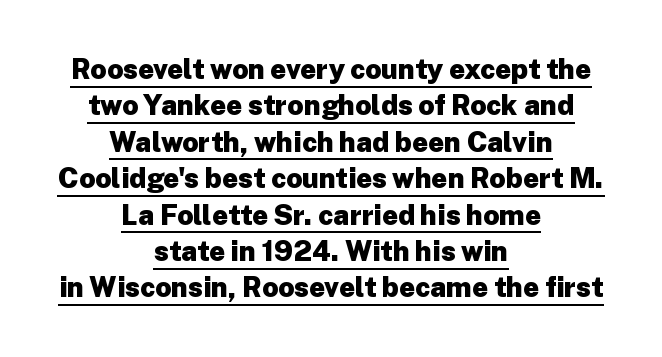
{"serif": "no", "italic": "no", "bold": "yes", "weight": "heavy", "width": "normal", "stroke_contrast": "low", "x_height": "medium", "monospaced": "no", "underline": "yes", "align": "center", "line_spacing": "normal", "line_spacing_ratio": 1.3, "letter_spacing": "normal", "letter_spacing_em": 0.0, "glyph_px": 28}
